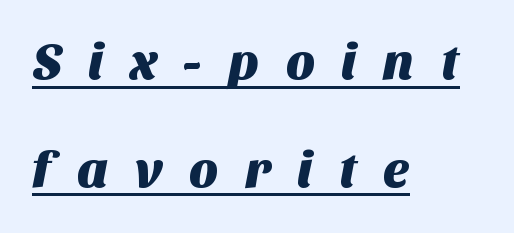
{"serif": "no", "width": "normal", "stroke_contrast": "medium", "x_height": "large", "monospaced": "no", "underline": "yes", "align": "left", "line_spacing": "loose", "line_spacing_ratio": 2.11, "letter_spacing": "wide", "letter_spacing_em": 0.5, "glyph_px": 51}
